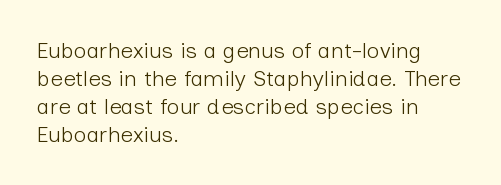
Q: Is the text bold? A: No.
Q: Is the text italic (slanted)? A: No, it is upright.
Q: Is the text underlined? A: No.
Q: How is the paragraph aligned? A: Left-aligned.
Q: Is the spacing between letters normal or unusually wide? A: Normal.
Q: Is the spacing between lines tight, normal or loose? A: Normal.
